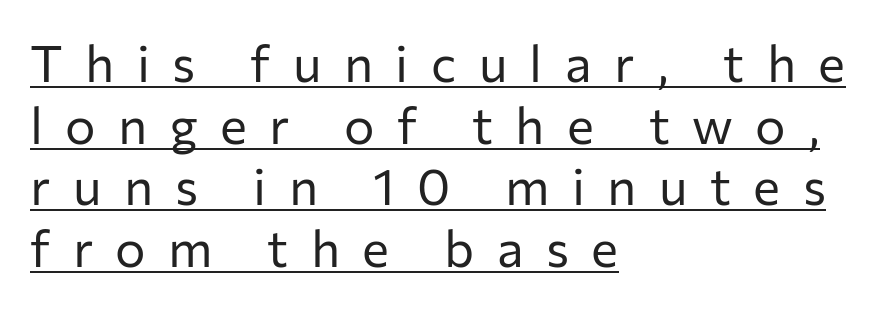
Q: Is the text bold? A: No.
Q: Is the text italic (slanted)? A: No, it is upright.
Q: Is the typeface a serif or a sans-serif typeface? A: Sans-serif.
Q: Is the text underlined? A: Yes.
Q: How is the paragraph aligned? A: Left-aligned.
Q: Is the spacing between letters normal or unusually wide? A: Unusually wide.
Q: Width (condensed, normal, or wide)? A: Normal.
Q: Stroke contrast? A: Low.
Q: x-height? A: Medium.
Q: Monospaced? A: No.
